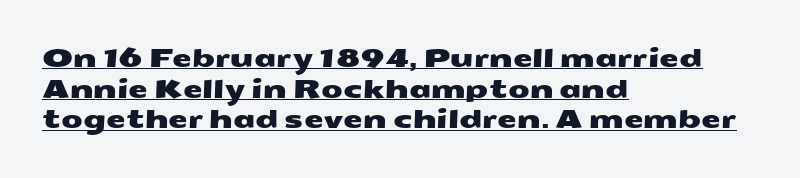
The image shows 25 px text type; set left-aligned, line spacing 1.23x, normal letter spacing, underlined.
